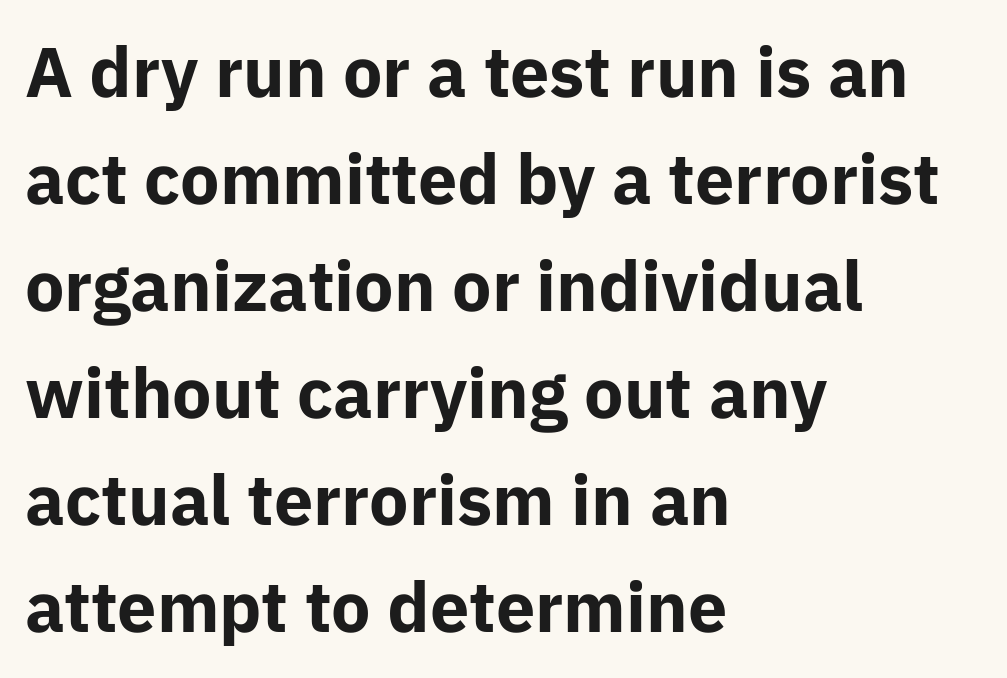
{"serif": "no", "italic": "no", "bold": "yes", "weight": "bold", "width": "normal", "stroke_contrast": "low", "x_height": "medium", "monospaced": "no", "underline": "no", "align": "left", "line_spacing": "normal", "line_spacing_ratio": 1.53, "letter_spacing": "normal", "letter_spacing_em": 0.0, "glyph_px": 70}
